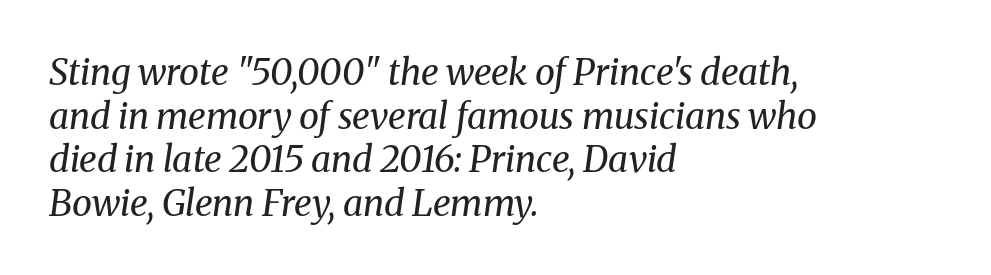
{"serif": "yes", "italic": "yes", "lean": "right", "slant_degrees": 8, "bold": "no", "weight": "regular", "width": "normal", "stroke_contrast": "medium", "x_height": "medium", "monospaced": "no", "underline": "no", "align": "left", "line_spacing_ratio": 1.21, "letter_spacing": "normal", "letter_spacing_em": 0.0, "glyph_px": 36}
